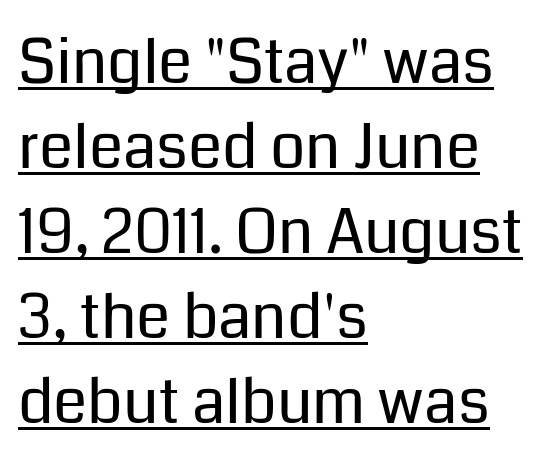
The space between consecutive lines is moderate. The axis of the letterforms is exactly vertical. Grotesque or geometric, the face here clearly has no serifs. These lines are rendered in a variable-pitch font. The passage shown has conventional tracking throughout.
